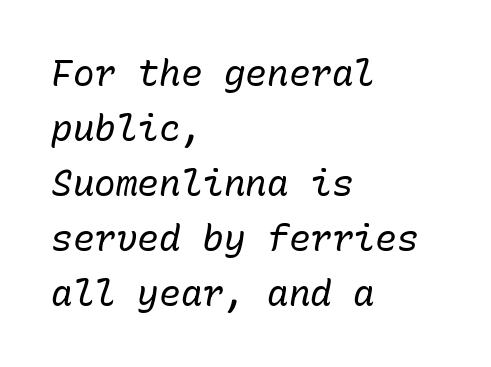
{"italic": "yes", "lean": "right", "slant_degrees": 10, "bold": "no", "weight": "regular", "width": "normal", "stroke_contrast": "low", "x_height": "medium", "monospaced": "yes", "underline": "no", "align": "left", "line_spacing": "normal", "line_spacing_ratio": 1.53, "letter_spacing": "normal", "letter_spacing_em": 0.0, "glyph_px": 36}
